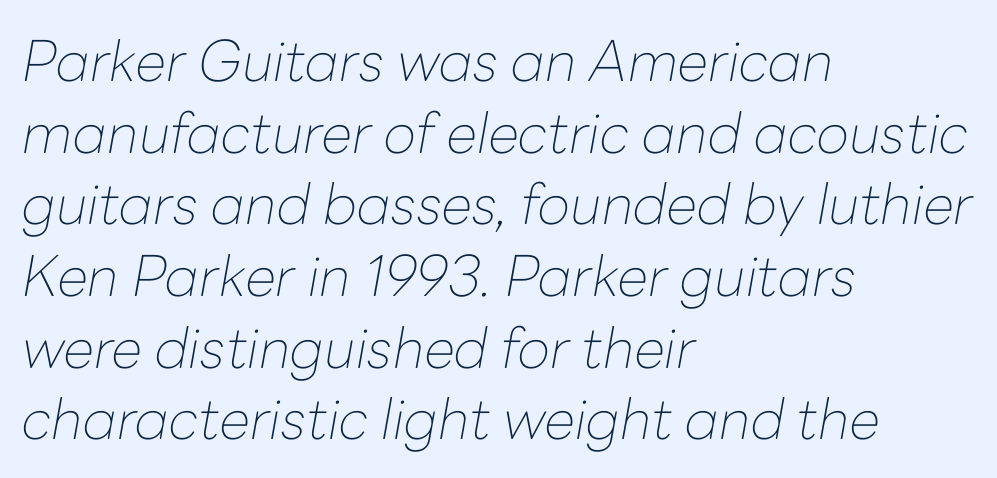
Q: Is the text bold? A: No.
Q: Is the text italic (slanted)? A: Yes, it leans right by about 10 degrees.
Q: Is the text underlined? A: No.
Q: How is the paragraph aligned? A: Left-aligned.
Q: Is the spacing between letters normal or unusually wide? A: Normal.
Q: Is the spacing between lines tight, normal or loose? A: Normal.
Q: Width (condensed, normal, or wide)? A: Normal.
Q: Stroke contrast? A: Low.
Q: x-height? A: Medium.
Q: Monospaced? A: No.
